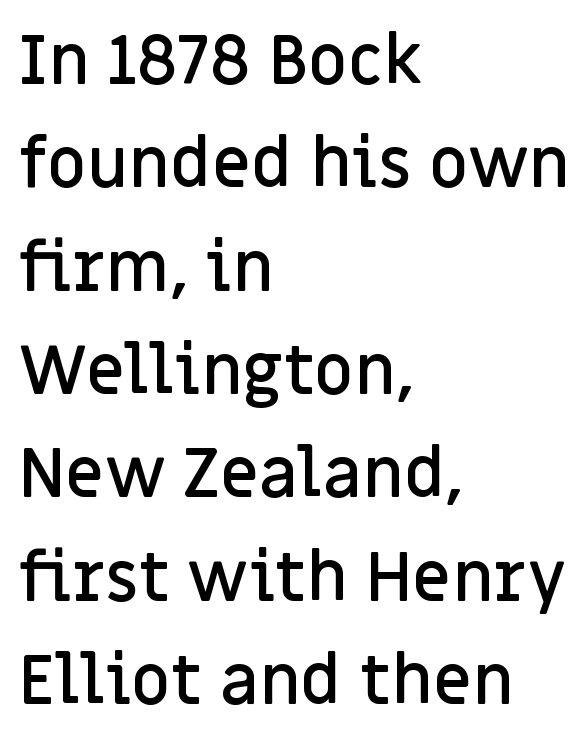
The image shows 68 px semibold sans-serif type, upright; set left-aligned, normal line spacing (1.52x), normal letter spacing, not underlined; low stroke contrast and a large x-height.
